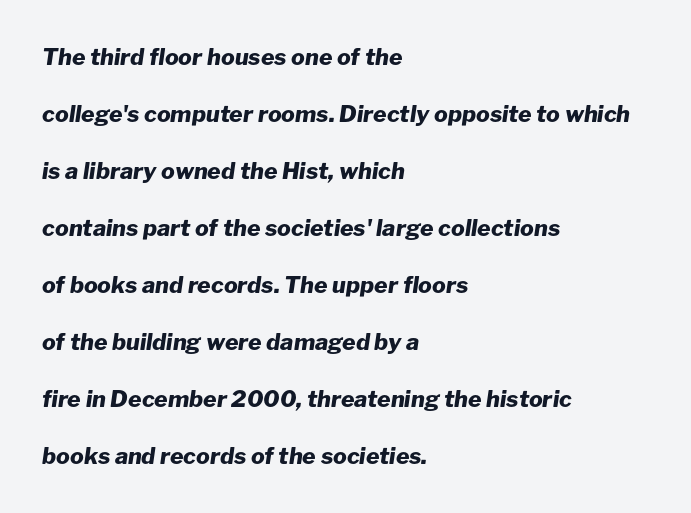
{"italic": "yes", "lean": "right", "slant_degrees": 8, "bold": "yes", "underline": "no", "align": "left", "line_spacing": "loose", "line_spacing_ratio": 2.48, "letter_spacing": "normal", "letter_spacing_em": 0.0, "glyph_px": 23}
